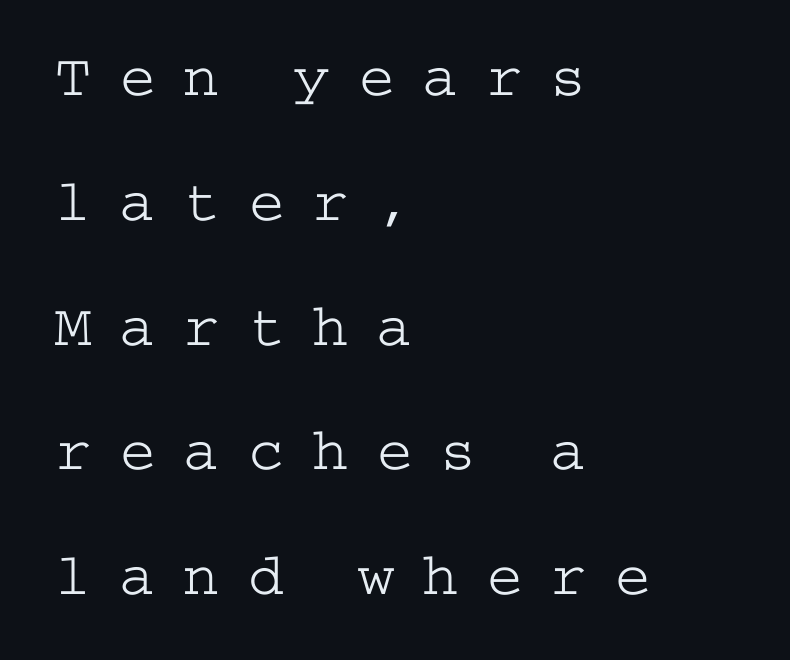
Q: Is the text bold? A: No.
Q: Is the text italic (slanted)? A: No, it is upright.
Q: Is the typeface a serif or a sans-serif typeface? A: Serif.
Q: Is the text underlined? A: No.
Q: How is the paragraph aligned? A: Left-aligned.
Q: Is the spacing between letters normal or unusually wide? A: Unusually wide.
Q: Is the spacing between lines tight, normal or loose? A: Loose.
Q: Width (condensed, normal, or wide)? A: Wide.
Q: Stroke contrast? A: Low.
Q: x-height? A: Medium.
